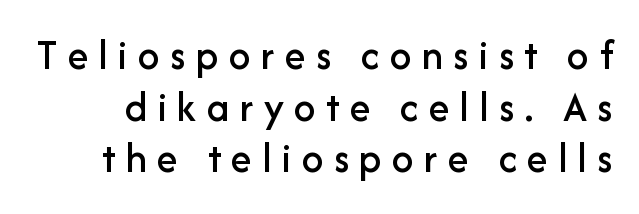
Q: Is the text italic (slanted)? A: No, it is upright.
Q: Is the typeface a serif or a sans-serif typeface? A: Sans-serif.
Q: Is the text underlined? A: No.
Q: Is the spacing between letters normal or unusually wide? A: Unusually wide.
Q: Width (condensed, normal, or wide)? A: Normal.
Q: Stroke contrast? A: Low.
Q: x-height? A: Medium.
Q: Monospaced? A: No.
